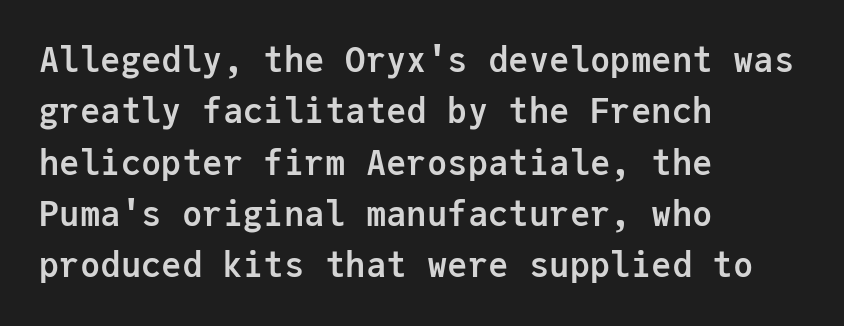
{"serif": "no", "italic": "no", "bold": "yes", "weight": "semibold", "width": "normal", "stroke_contrast": "low", "x_height": "medium", "monospaced": "yes", "underline": "no", "align": "left", "line_spacing": "normal", "line_spacing_ratio": 1.51, "letter_spacing": "normal", "letter_spacing_em": 0.0, "glyph_px": 34}
